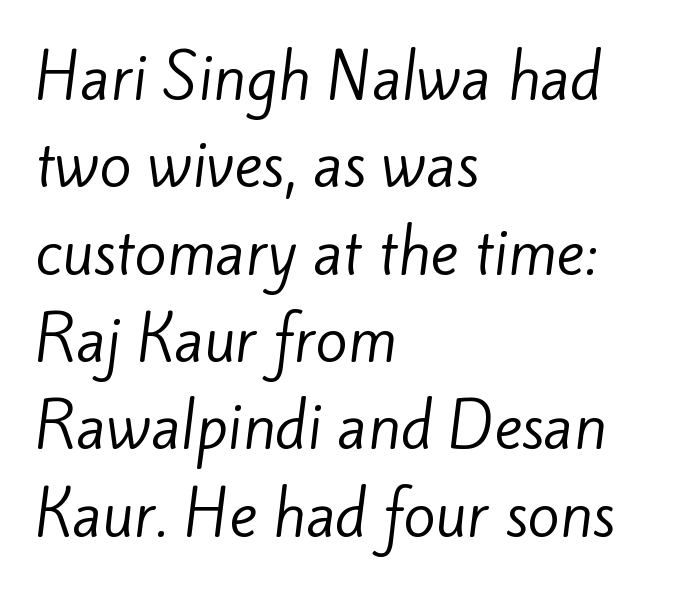
{"serif": "no", "bold": "no", "weight": "regular", "width": "normal", "stroke_contrast": "low", "x_height": "small", "monospaced": "no", "underline": "no", "align": "left", "line_spacing": "normal", "line_spacing_ratio": 1.48, "letter_spacing": "normal", "letter_spacing_em": 0.0, "glyph_px": 59}
